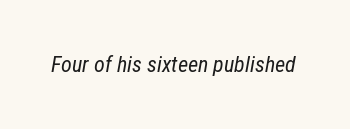
The image shows 22 px text type, italic (leaning right); set normal letter spacing, not underlined.
